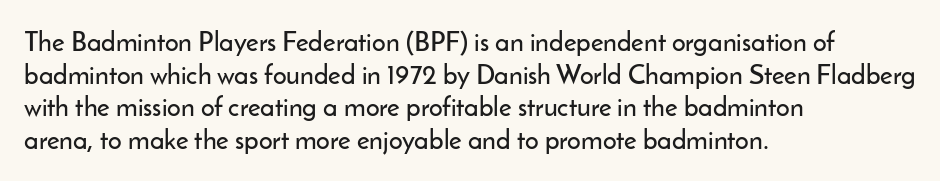
The image shows 27 px text type, upright; set left-aligned, line spacing 1.21x, normal letter spacing, not underlined.
